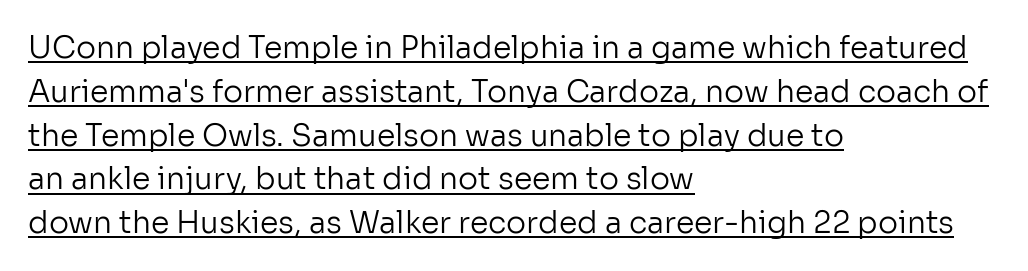
Varying glyph widths throughout — classic text-font behaviour. Regarding leading, the lines here are spaced in the standard way. Nothing sits at the stroke ends, so this counts as sans-serif. Weight: regular or lighter.
